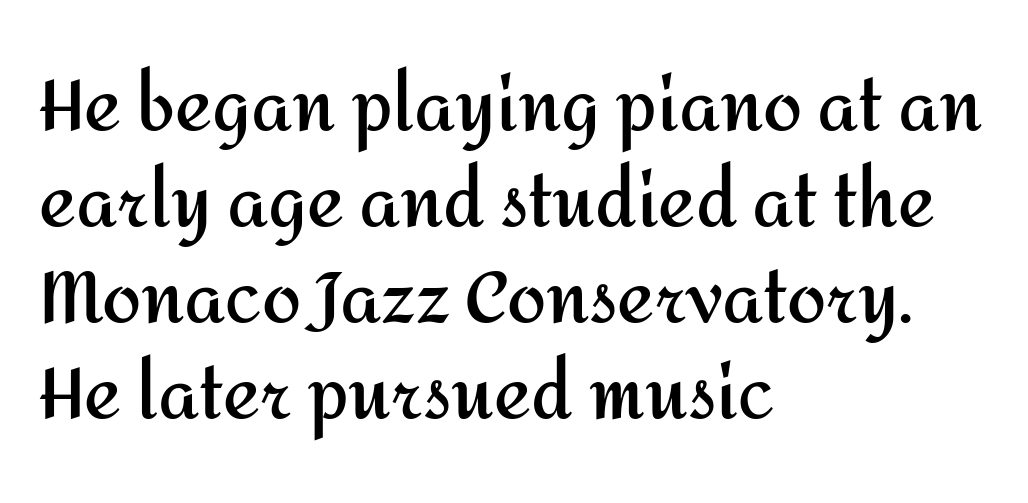
The image shows 70 px semibold sans-serif type, upright; set left-aligned, normal line spacing (1.37x), normal letter spacing, not underlined; medium stroke contrast and a medium x-height.
